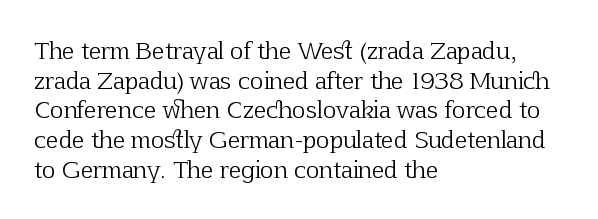
The image shows 23 px text type, upright; set left-aligned, normal line spacing (1.29x), normal letter spacing, not underlined.
